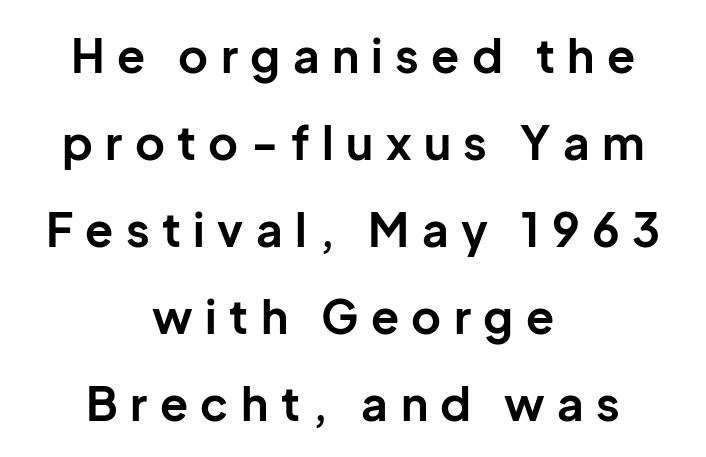
Plenty of ink on the page — the face is bold. Caption: expanded tracking, letters set apart. Look at the bottom of the vertical strokes: they stop flat, with no serifs. Words float on clear page, feet unadorned. Note the varied advance widths — an 'i' is clearly narrower than an 'm'.
